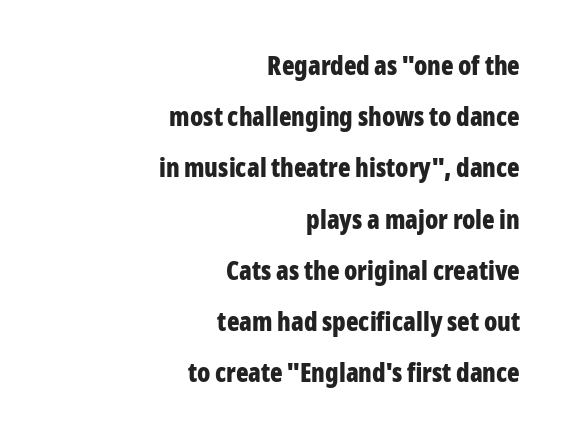
The vertical gap from one line to the next is large. Visually the block forms a straight wall on the right and a jagged coastline on the left. Nope, not italic — everything's standing straight. Only glyphs here, with clear space below each row. Look at the stroke-to-counter ratio: heavy, a bold. Students, note that the glyphs here touch the page at normal intervals.
